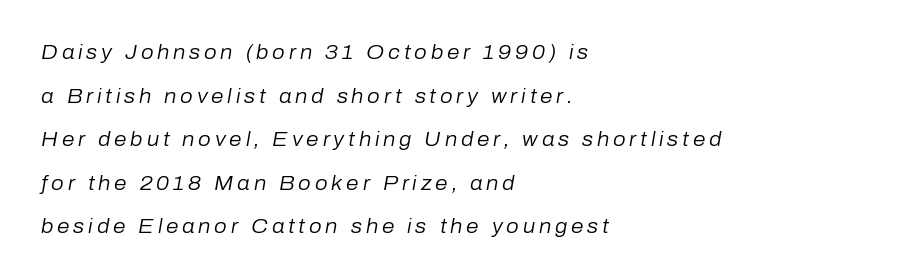
Q: Is the text bold? A: No.
Q: Is the text italic (slanted)? A: Yes, it leans right by about 10 degrees.
Q: Is the text underlined? A: No.
Q: How is the paragraph aligned? A: Left-aligned.
Q: Is the spacing between lines tight, normal or loose? A: Loose.
